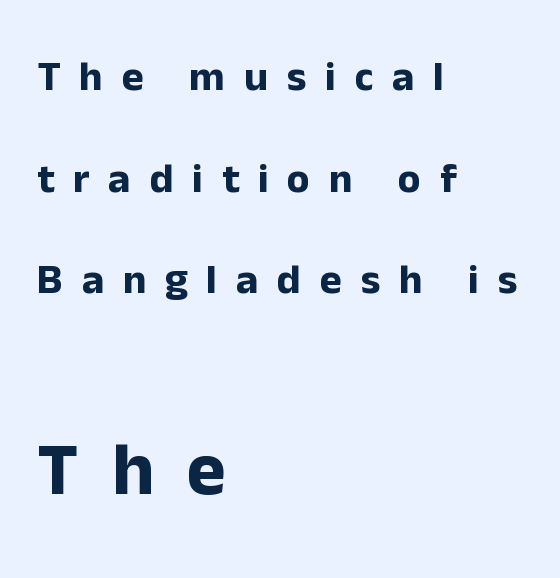
Q: Is the text bold? A: Yes.
Q: Is the text italic (slanted)? A: No, it is upright.
Q: Is the typeface a serif or a sans-serif typeface? A: Sans-serif.
Q: Is the text underlined? A: No.
Q: How is the paragraph aligned? A: Left-aligned.
Q: Is the spacing between letters normal or unusually wide? A: Unusually wide.
Q: Is the spacing between lines tight, normal or loose? A: Loose.
Q: Which block of text is set in a larger size, the first (top) or the second (bottom)? A: The second (bottom) one.
Q: Width (condensed, normal, or wide)? A: Normal.
Q: Stroke contrast? A: Low.
Q: x-height? A: Medium.
Q: Monospaced? A: No.
